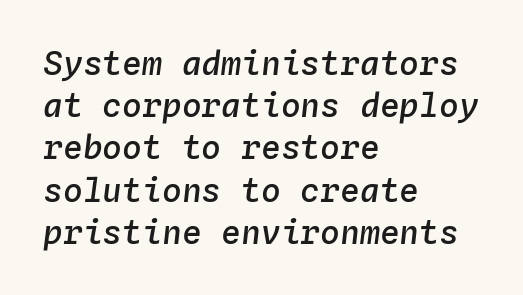
Quick note: underline off. A somewhat darkened texture: the type is semibold rather than bold. This rendering leaves character spacing at its baseline value. This block has exactly the height ordinary leading produces.
